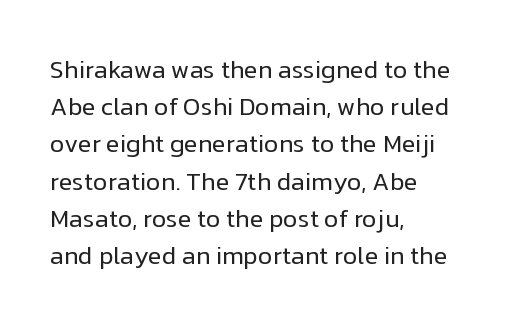
Q: Is the text bold? A: No.
Q: Is the text italic (slanted)? A: No, it is upright.
Q: Is the text underlined? A: No.
Q: How is the paragraph aligned? A: Left-aligned.
Q: Is the spacing between letters normal or unusually wide? A: Normal.
Q: Is the spacing between lines tight, normal or loose? A: Normal.
